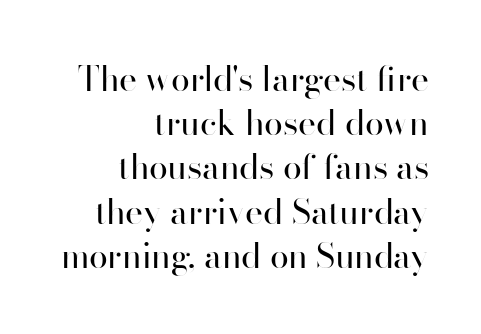
Quick note: interline space is typical. The font is comparable to plain body text, perhaps lighter. The text block is weighted toward the right margin, trailing off unevenly leftward. Stroke terminals: plain, sans-serif. Spacing between characters is what you'd get straight out of the box. You could not count columns in this text — the font is proportionally spaced.
